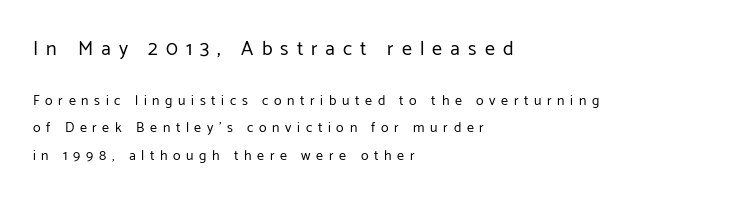
The words here are not underlined. Where is the straight margin? On the left. The type is letterspaced generously, with wide tracking. The line-height multiplier appears high, well above default. Notice how the stems are strictly vertical — no italics here. The first block has been scaled up relative to the second.
